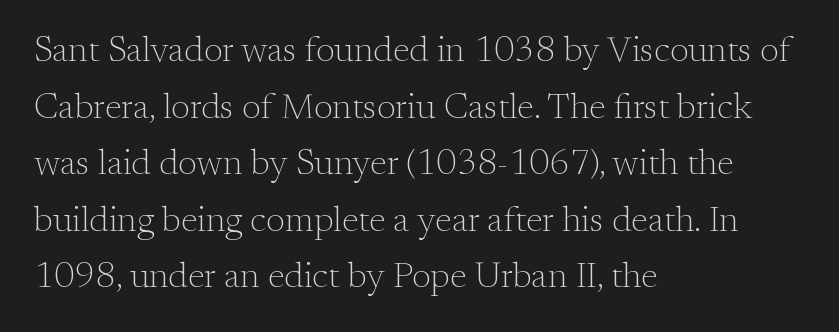
{"serif": "yes", "italic": "no", "bold": "no", "weight": "light", "width": "normal", "stroke_contrast": "medium", "x_height": "small", "monospaced": "no", "underline": "no", "align": "left", "line_spacing": "normal", "line_spacing_ratio": 1.57, "letter_spacing": "normal", "letter_spacing_em": 0.0, "glyph_px": 36}
